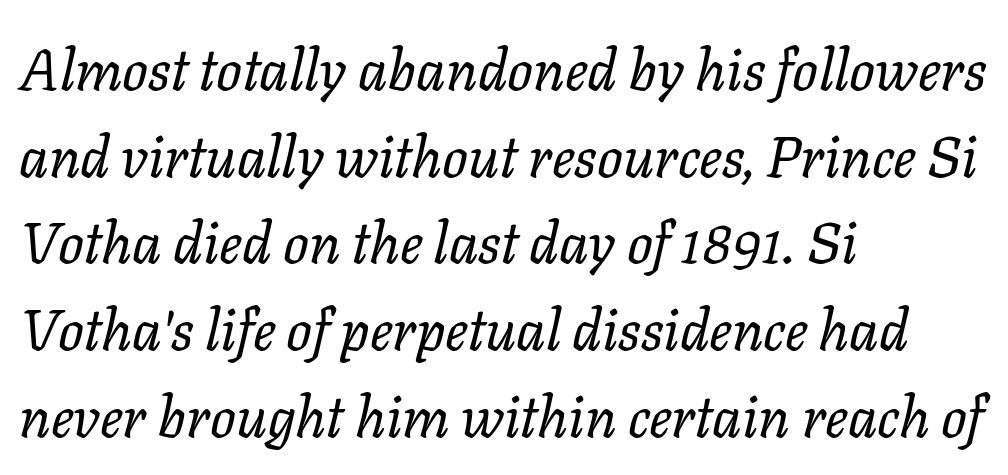
{"italic": "yes", "lean": "right", "slant_degrees": 11, "bold": "no", "weight": "regular", "width": "normal", "stroke_contrast": "low", "x_height": "medium", "monospaced": "no", "underline": "no", "align": "left", "line_spacing": "normal", "line_spacing_ratio": 1.52, "letter_spacing": "normal", "letter_spacing_em": 0.0, "glyph_px": 57}
